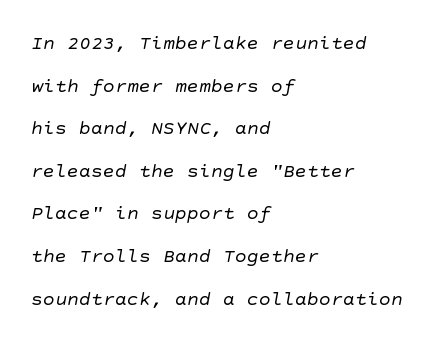
Q: Is the text bold? A: No.
Q: Is the text underlined? A: No.
Q: How is the paragraph aligned? A: Left-aligned.
Q: Is the spacing between letters normal or unusually wide? A: Normal.
Q: Is the spacing between lines tight, normal or loose? A: Loose.
